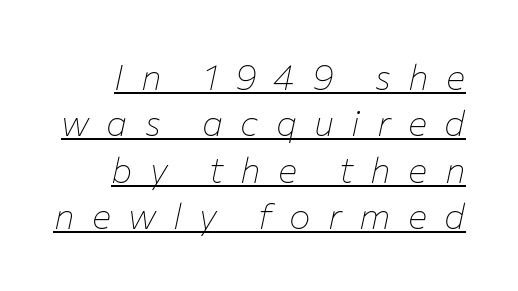
Look at the tracking — it's clearly loosened, letters drifting apart. The face used here appears with an underline applied. Whoever set this chose a conventional vertical rhythm. On a weight scale, this lands at 450 or below. Style check: oblique. Think of a printed novel: that variable character pitch is what you see here.
